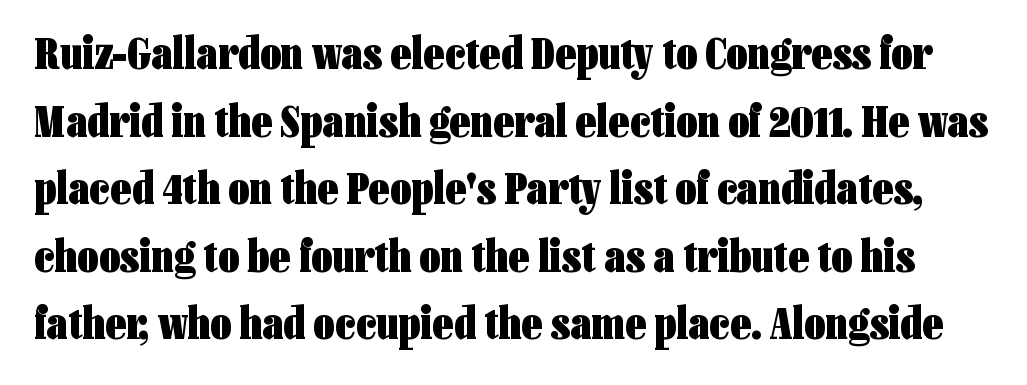
{"serif": "no", "italic": "no", "bold": "yes", "weight": "heavy", "width": "condensed", "stroke_contrast": "low", "x_height": "medium", "monospaced": "no", "underline": "no", "line_spacing": "normal", "line_spacing_ratio": 1.47, "letter_spacing": "normal", "letter_spacing_em": 0.0, "glyph_px": 46}
